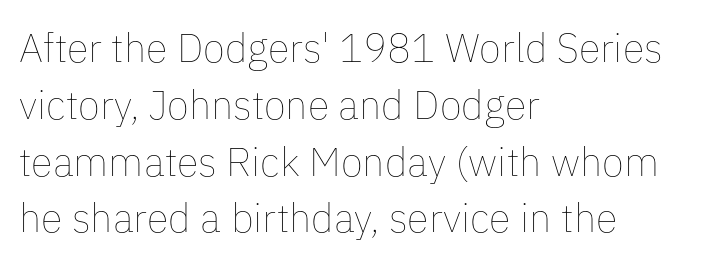
The image shows 40 px thin type, upright; set left-aligned, normal line spacing (1.42x), normal letter spacing, not underlined; low stroke contrast and a medium x-height.
